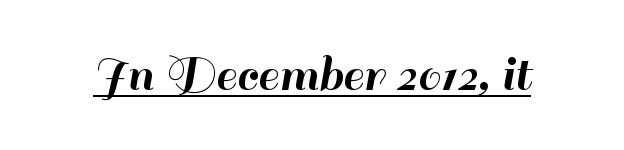
{"serif": "no", "width": "normal", "stroke_contrast": "high", "x_height": "small", "monospaced": "no", "underline": "yes", "letter_spacing": "normal", "letter_spacing_em": 0.0, "glyph_px": 53}
